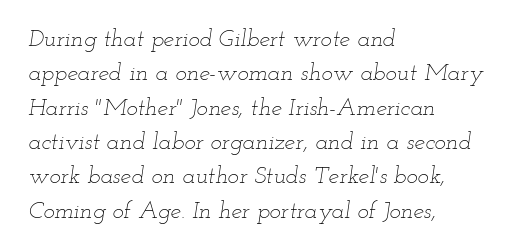
Q: Is the text bold? A: No.
Q: Is the text italic (slanted)? A: Yes, it leans right by about 12 degrees.
Q: Is the text underlined? A: No.
Q: How is the paragraph aligned? A: Left-aligned.
Q: Is the spacing between letters normal or unusually wide? A: Normal.
Q: Is the spacing between lines tight, normal or loose? A: Normal.
